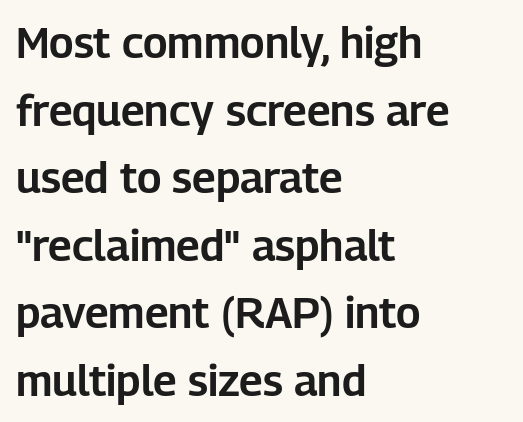
The image shows 43 px sans-serif type, upright; set left-aligned, normal line spacing (1.57x), normal letter spacing, not underlined; low stroke contrast and a medium x-height.
